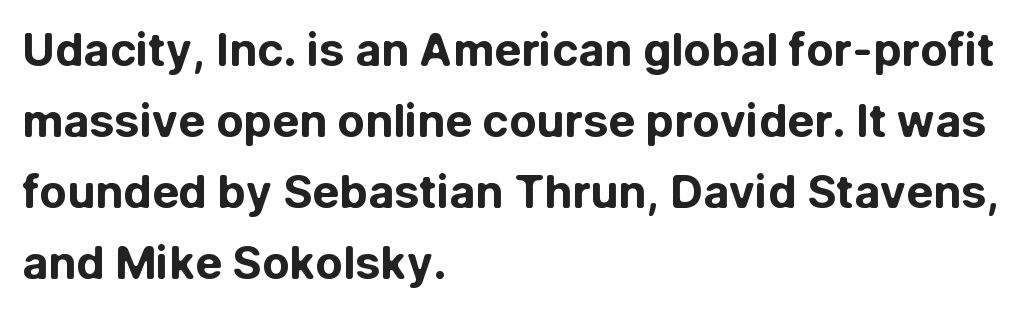
The image shows 45 px bold sans-serif type, upright; set left-aligned, normal line spacing (1.58x), normal letter spacing, not underlined; low stroke contrast and a medium x-height.
